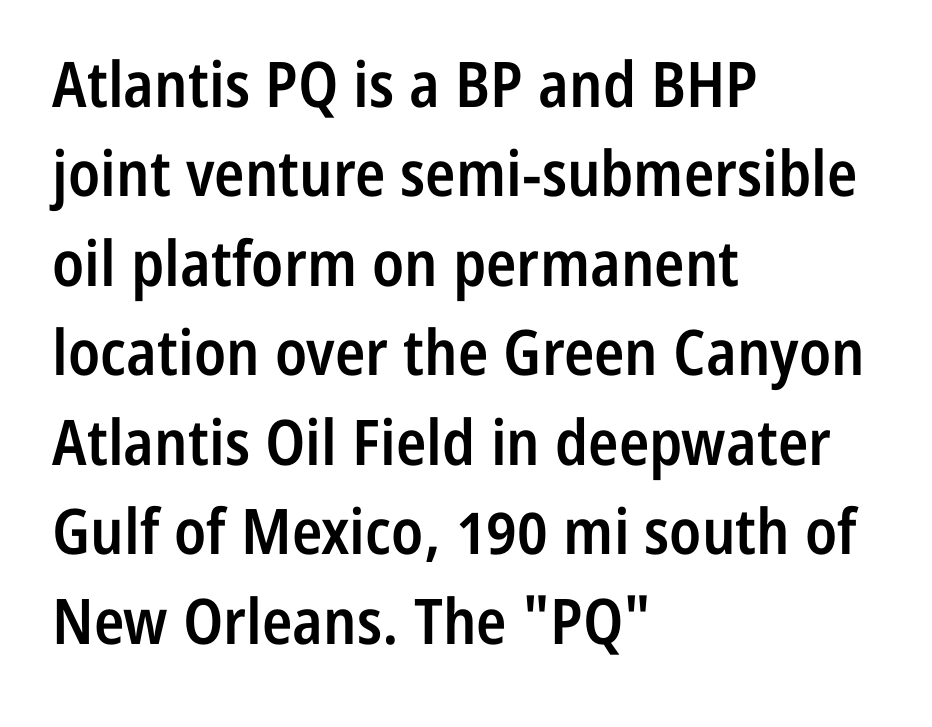
Look at the stroke-to-counter ratio: somewhat heavy, a semibold. Letter spacing: default. This sample uses an upright cut, with every glyph sitting square on the baseline. The vertical gap from one line to the next is medium. Varying glyph widths throughout — classic text-font behaviour. The text was rendered using a sans face with plain stroke endings.
